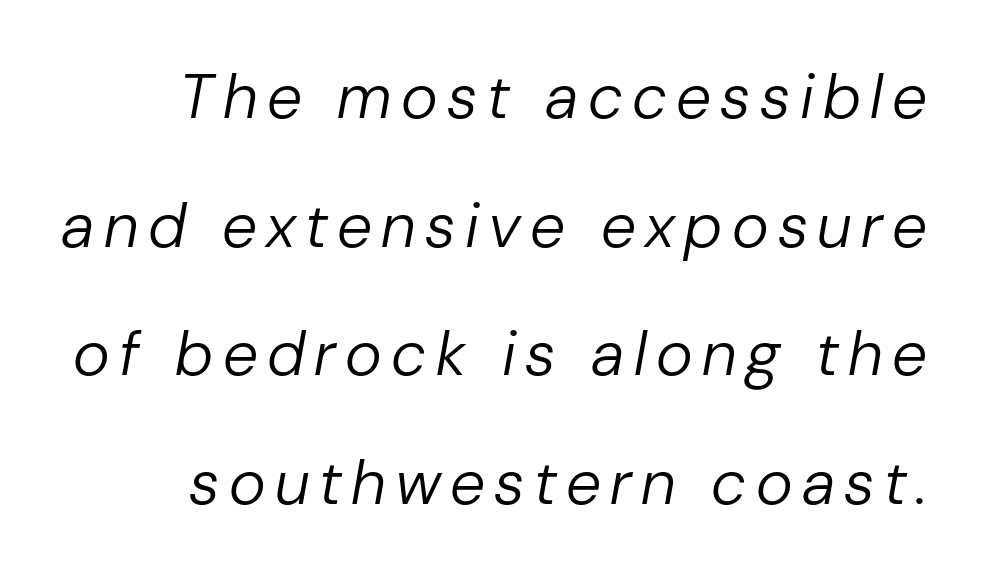
The image shows 63 px regular-weight type, italic (leaning right); set loose line spacing (2.04x), not underlined; low stroke contrast and a medium x-height.
